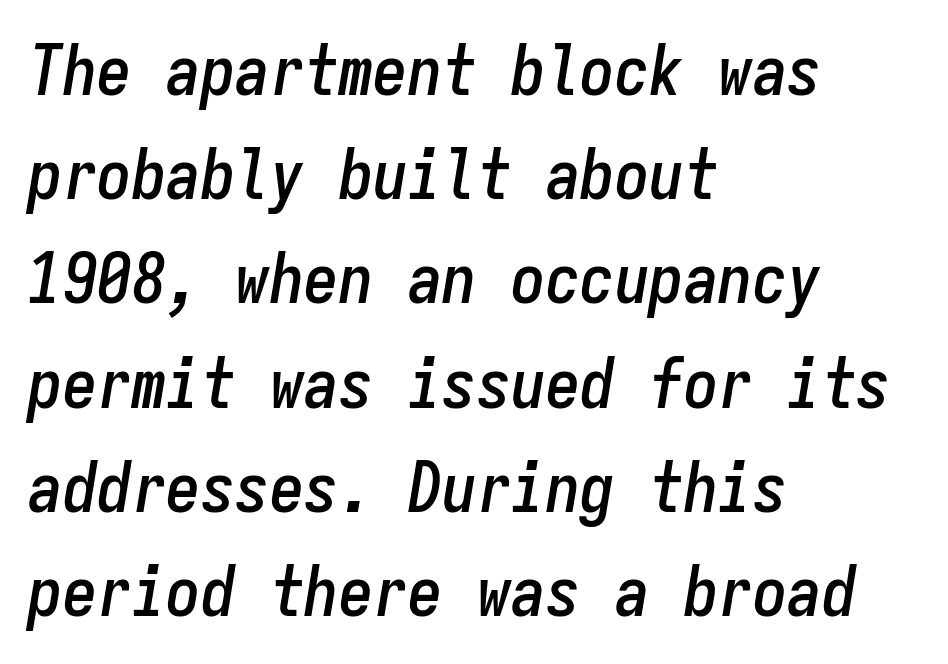
The image shows 69 px condensed type, italic (leaning right), monospaced; set left-aligned, normal line spacing (1.51x), normal letter spacing, not underlined; low stroke contrast and a medium x-height.
